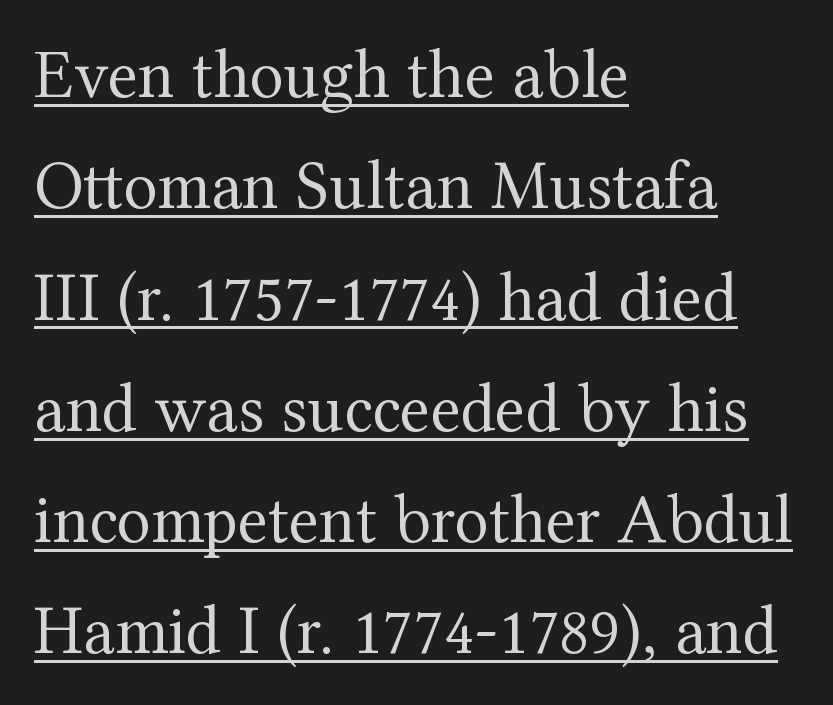
Weight: regular or lighter. Has an underline been added? It has. A serif font was chosen for this passage. Spacing between characters is what you'd get straight out of the box. These lines were composed using upright roman letters. Reading down the column, the eye jumps a familiar distance to each next line.
